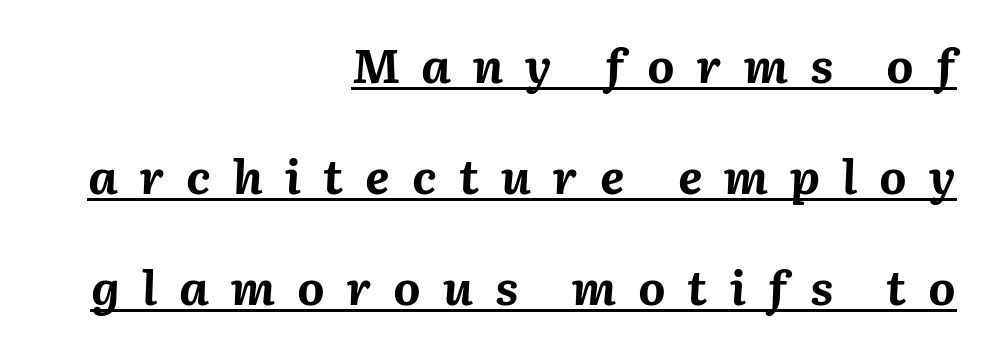
Q: Is the text bold? A: Yes.
Q: Is the text italic (slanted)? A: Yes, it leans right by about 2 degrees.
Q: Is the text underlined? A: Yes.
Q: How is the paragraph aligned? A: Right-aligned.
Q: Is the spacing between letters normal or unusually wide? A: Unusually wide.
Q: Is the spacing between lines tight, normal or loose? A: Loose.
Q: Width (condensed, normal, or wide)? A: Normal.
Q: Stroke contrast? A: Medium.
Q: x-height? A: Medium.
Q: Monospaced? A: No.
